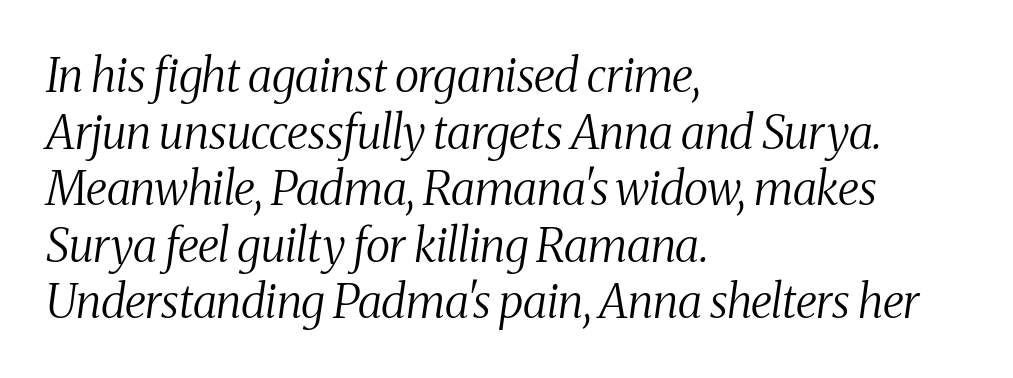
{"serif": "yes", "italic": "yes", "lean": "right", "slant_degrees": 8, "bold": "no", "weight": "regular", "width": "condensed", "stroke_contrast": "medium", "x_height": "medium", "monospaced": "no", "underline": "no", "align": "left", "line_spacing_ratio": 1.23, "letter_spacing": "normal", "letter_spacing_em": 0.0, "glyph_px": 46}
